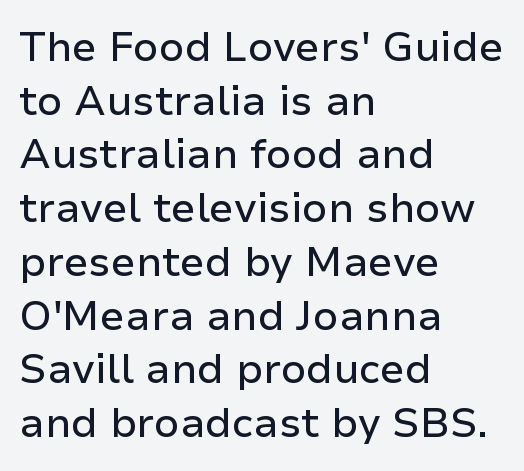
The letters advance in unequal steps, a hallmark of proportional type. The lines in this sample share a left origin and differ only in where they stop. Vertical strokes here are truly vertical. The lines sit at an ordinary, default distance from one another.
